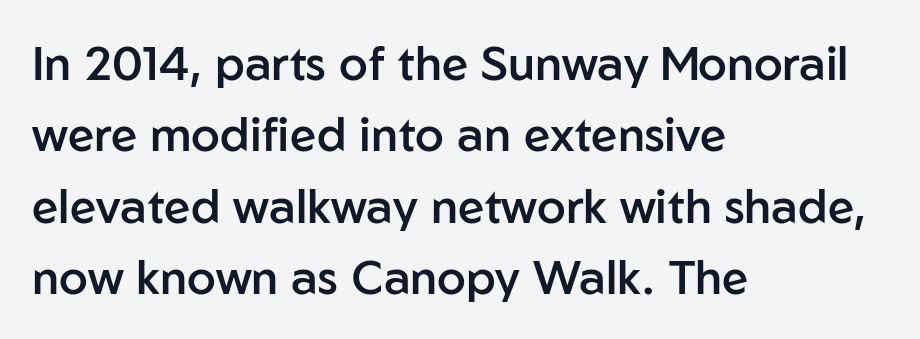
Q: Is the text bold? A: Semi-bold.
Q: Is the text italic (slanted)? A: No, it is upright.
Q: Is the typeface a serif or a sans-serif typeface? A: Sans-serif.
Q: Is the text underlined? A: No.
Q: How is the paragraph aligned? A: Left-aligned.
Q: Is the spacing between letters normal or unusually wide? A: Normal.
Q: Is the spacing between lines tight, normal or loose? A: Normal.
Q: Width (condensed, normal, or wide)? A: Normal.
Q: Stroke contrast? A: Low.
Q: x-height? A: Medium.
Q: Monospaced? A: No.
